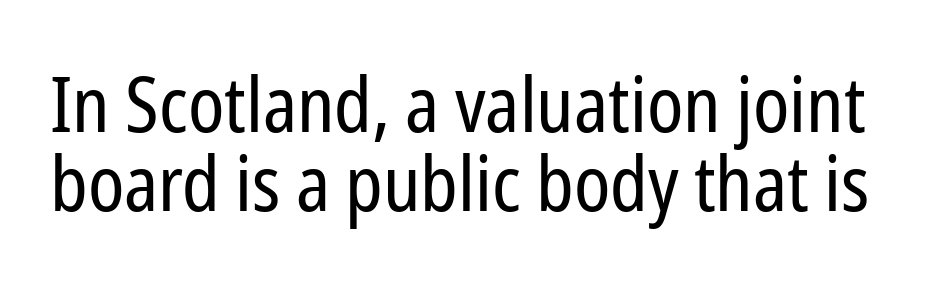
The image shows 77 px regular-weight, condensed sans-serif type, upright; set tight line spacing (1.03x), normal letter spacing, not underlined; low stroke contrast and a medium x-height.
